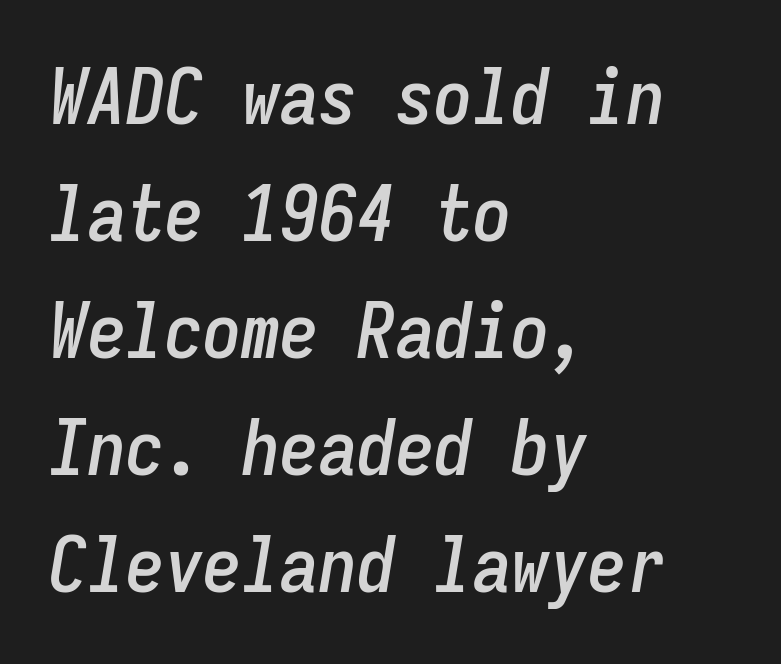
{"italic": "yes", "lean": "right", "slant_degrees": 9, "width": "condensed", "stroke_contrast": "low", "x_height": "medium", "monospaced": "yes", "underline": "no", "align": "left", "line_spacing": "normal", "line_spacing_ratio": 1.52, "letter_spacing": "normal", "letter_spacing_em": 0.0, "glyph_px": 77}
